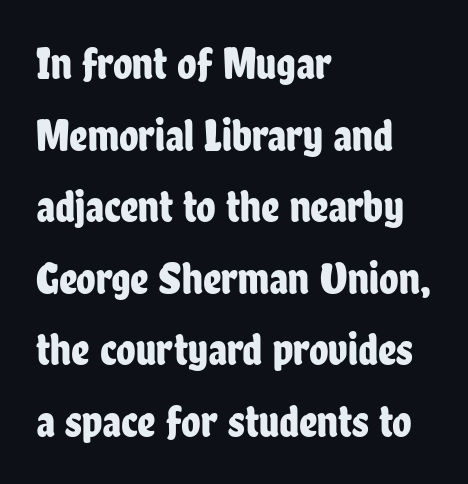
The image shows 45 px condensed sans-serif type, upright; set left-aligned, normal line spacing (1.59x), normal letter spacing, not underlined; low stroke contrast and a medium x-height.
